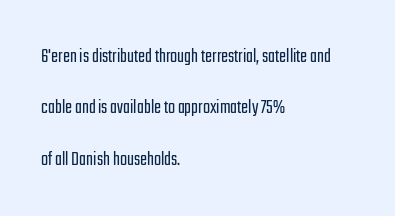
{"italic": "no", "bold": "no", "underline": "no", "align": "left", "line_spacing": "loose", "line_spacing_ratio": 2.45, "letter_spacing": "normal", "letter_spacing_em": 0.0, "glyph_px": 21}
